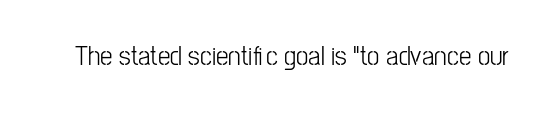
Note: no serifs on the glyphs. You can tell it's not italic because the verticals are truly vertical. On a weight scale, this lands at 450 or below. Rule under the text: the space is simply empty. Is this a fixed-width face? No — the glyphs have proportional, varying widths.
